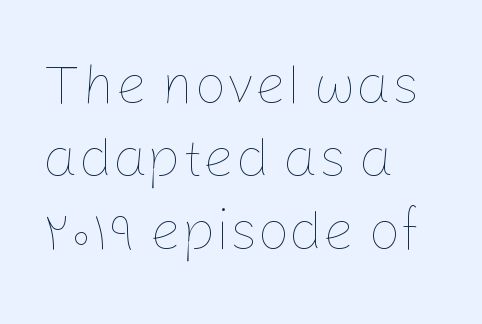
Q: Is the text bold? A: No.
Q: Is the text italic (slanted)? A: No, it is upright.
Q: Is the text underlined? A: No.
Q: How is the paragraph aligned? A: Left-aligned.
Q: Is the spacing between letters normal or unusually wide? A: Normal.
Q: Is the spacing between lines tight, normal or loose? A: Normal.
Q: Width (condensed, normal, or wide)? A: Normal.
Q: Stroke contrast? A: Low.
Q: x-height? A: Medium.
Q: Monospaced? A: No.
